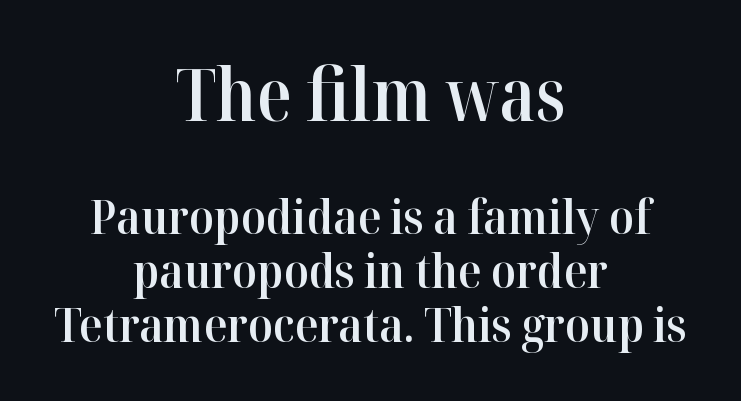
The image shows 72 px semibold serif type, upright; set centered, tight line spacing (1.12x), normal letter spacing, not underlined; the first (top) block is 1.5x larger; high stroke contrast and a medium x-height.
